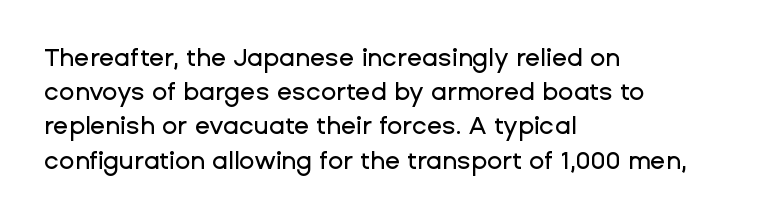
The lettering holds an erect, upright posture throughout. Nobody drew a line under any word here. This rendering uses left alignment, leaving the right contour irregular. Each new line begins a customary step beneath the previous one. Students, note that the glyphs here touch the page at normal intervals.
